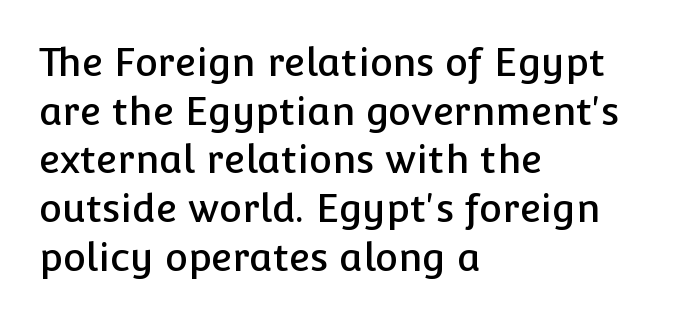
{"serif": "no", "italic": "no", "width": "normal", "stroke_contrast": "low", "x_height": "medium", "monospaced": "no", "underline": "no", "align": "left", "line_spacing": "normal", "line_spacing_ratio": 1.25, "letter_spacing": "normal", "letter_spacing_em": 0.0, "glyph_px": 39}
